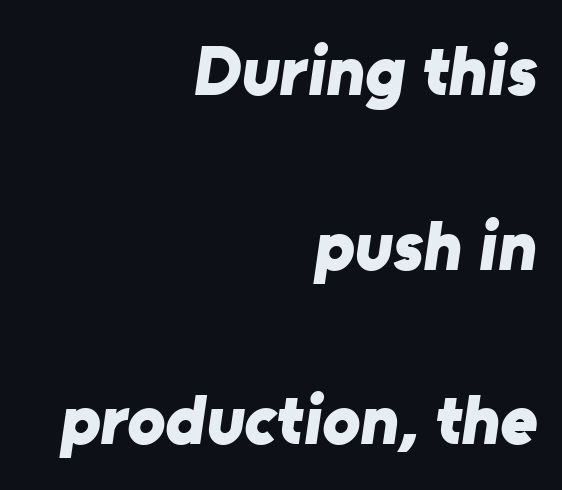
The typesetting leans heavy: a genuine bold. Is there much room between lines? Yes — plenty of vertical air separates them. Words float on clear page, feet unadorned. This rendering leaves character spacing at its baseline value. The letters advance in unequal steps, a hallmark of proportional type.
